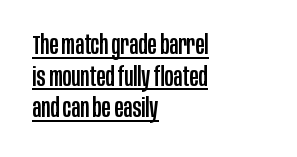
The line texture is even and compact thanks to regular tracking. Like a heading marked for emphasis, these lines bear an underscore. Rendered with straight, roman letterforms. The paragraph shown leans on its left margin.
